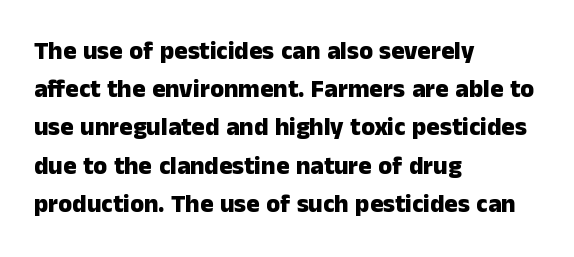
Lines of text with bare space underneath. Quick note: interline space is typical. The line texture is even and compact thanks to regular tracking. The letters stand straight up with perfectly vertical stems. I'd describe the lettering as bold — thick and assertive.
